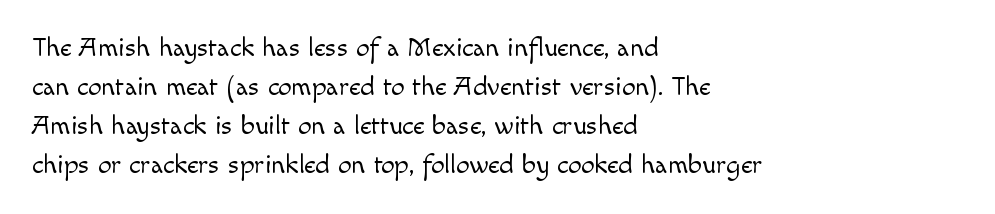
The image shows 27 px text type, upright; set left-aligned, normal line spacing (1.45x), normal letter spacing, not underlined.
